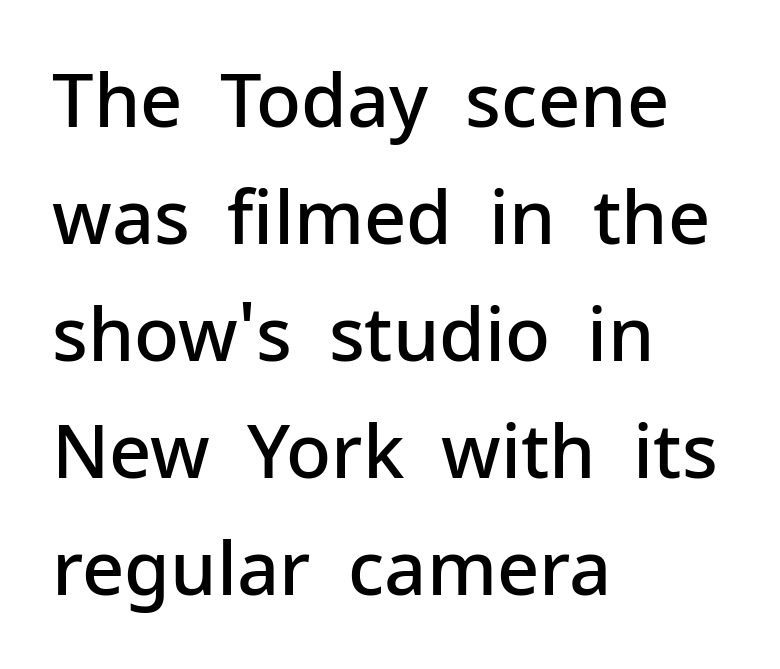
The image shows 74 px semibold sans-serif type, upright; set left-aligned, normal line spacing (1.58x), normal letter spacing, not underlined; low stroke contrast and a medium x-height.
